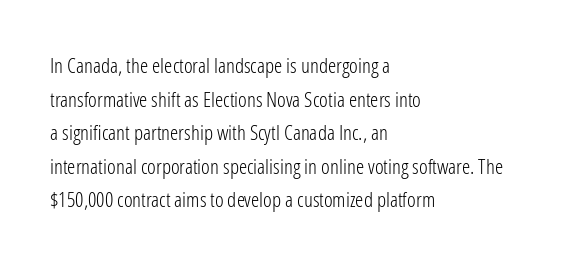
{"italic": "no", "bold": "no", "underline": "no", "align": "left", "line_spacing": "normal", "line_spacing_ratio": 1.6, "letter_spacing": "normal", "letter_spacing_em": 0.0, "glyph_px": 21}
